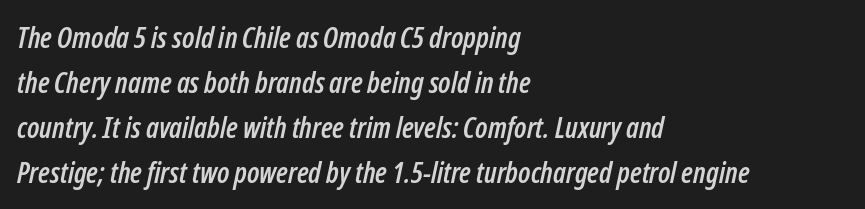
The image shows 29 px condensed type, italic (leaning right); set left-aligned, normal line spacing (1.55x), normal letter spacing, not underlined; low stroke contrast and a medium x-height.
